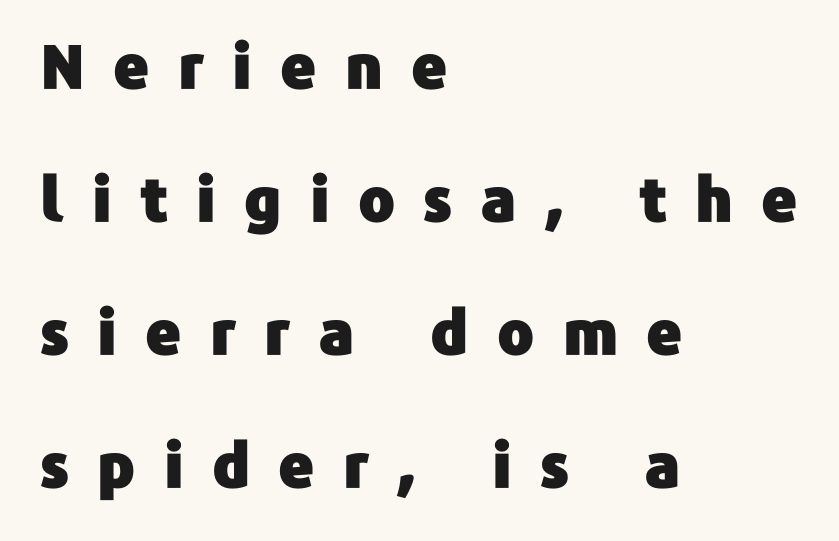
The image shows 61 px sans-serif type, upright; set left-aligned, loose line spacing (2.18x), unusually wide letter spacing (+0.46 em), not underlined; low stroke contrast and a medium x-height.
